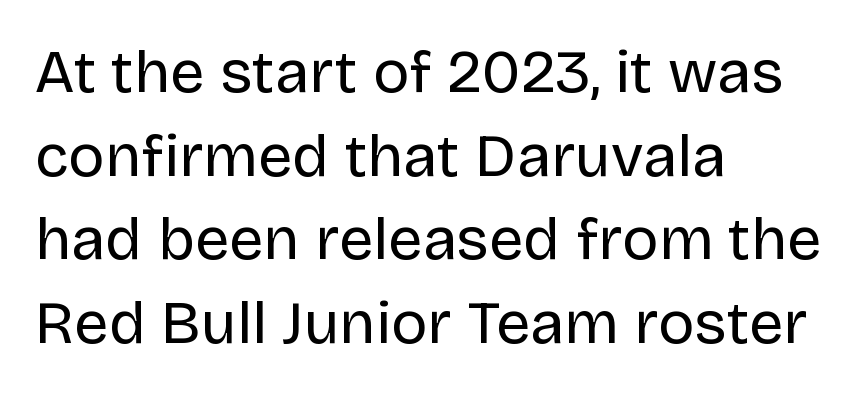
Each letter keeps its own natural width here, so spacing adapts to shape. Baseline-to-baseline distance is the conventional proportion of letter height. Compared with a centered layout, this one pins lines to the left instead. Letter spacing: default. Rendered with straight, roman letterforms. This is not heavy type; no bold has been used.
